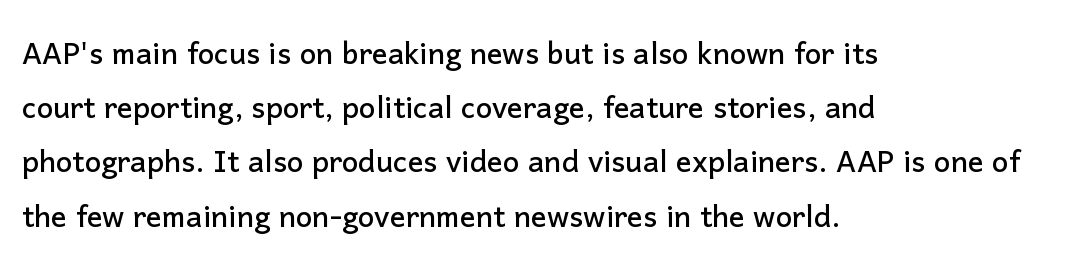
{"serif": "no", "italic": "no", "width": "normal", "stroke_contrast": "low", "x_height": "medium", "monospaced": "no", "underline": "no", "align": "left", "line_spacing": "normal", "line_spacing_ratio": 1.39, "letter_spacing": "normal", "letter_spacing_em": 0.0, "glyph_px": 39}
